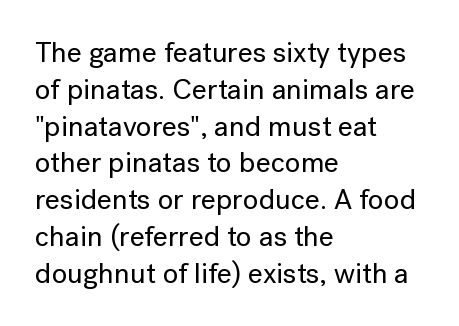
Q: Is the text italic (slanted)? A: No, it is upright.
Q: Is the typeface a serif or a sans-serif typeface? A: Sans-serif.
Q: Is the text underlined? A: No.
Q: How is the paragraph aligned? A: Left-aligned.
Q: Is the spacing between letters normal or unusually wide? A: Normal.
Q: Is the spacing between lines tight, normal or loose? A: Normal.
Q: Width (condensed, normal, or wide)? A: Normal.
Q: Stroke contrast? A: Low.
Q: x-height? A: Medium.
Q: Monospaced? A: No.
